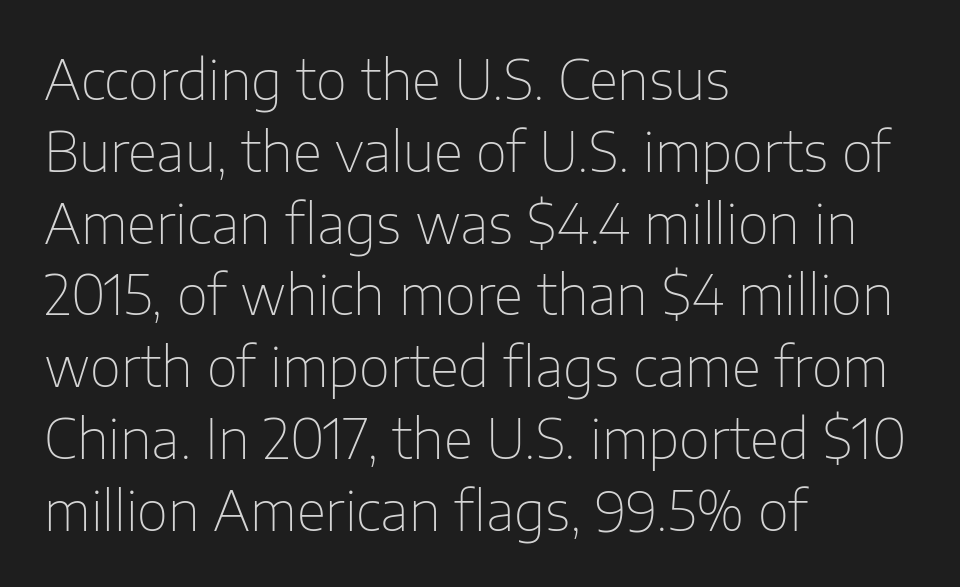
Q: Is the text bold? A: No.
Q: Is the text italic (slanted)? A: No, it is upright.
Q: Is the typeface a serif or a sans-serif typeface? A: Sans-serif.
Q: Is the text underlined? A: No.
Q: How is the paragraph aligned? A: Left-aligned.
Q: Is the spacing between letters normal or unusually wide? A: Normal.
Q: Is the spacing between lines tight, normal or loose? A: Normal.
Q: Width (condensed, normal, or wide)? A: Normal.
Q: Stroke contrast? A: Low.
Q: x-height? A: Medium.
Q: Monospaced? A: No.
